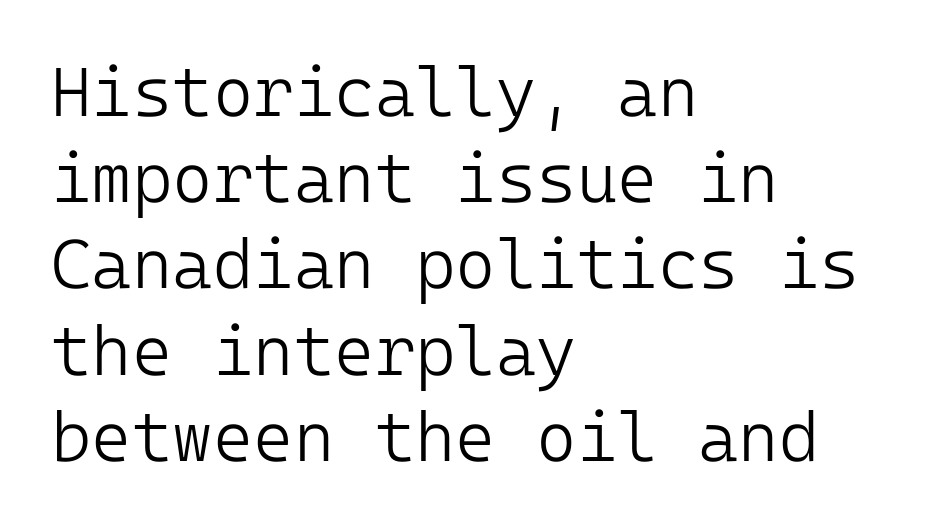
{"serif": "no", "italic": "no", "bold": "no", "weight": "light", "width": "normal", "stroke_contrast": "low", "x_height": "medium", "underline": "no", "align": "left", "line_spacing": "normal", "line_spacing_ratio": 1.25, "letter_spacing": "normal", "letter_spacing_em": 0.0, "glyph_px": 69}
